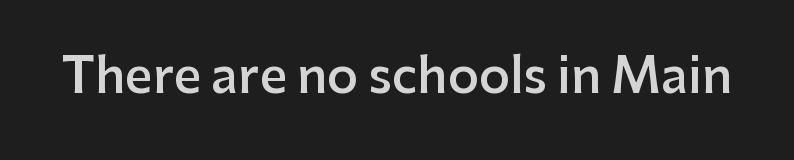
Q: Is the text bold? A: Semi-bold.
Q: Is the text italic (slanted)? A: No, it is upright.
Q: Is the typeface a serif or a sans-serif typeface? A: Sans-serif.
Q: Is the text underlined? A: No.
Q: Is the spacing between letters normal or unusually wide? A: Normal.
Q: Width (condensed, normal, or wide)? A: Normal.
Q: Stroke contrast? A: Low.
Q: x-height? A: Medium.
Q: Monospaced? A: No.
